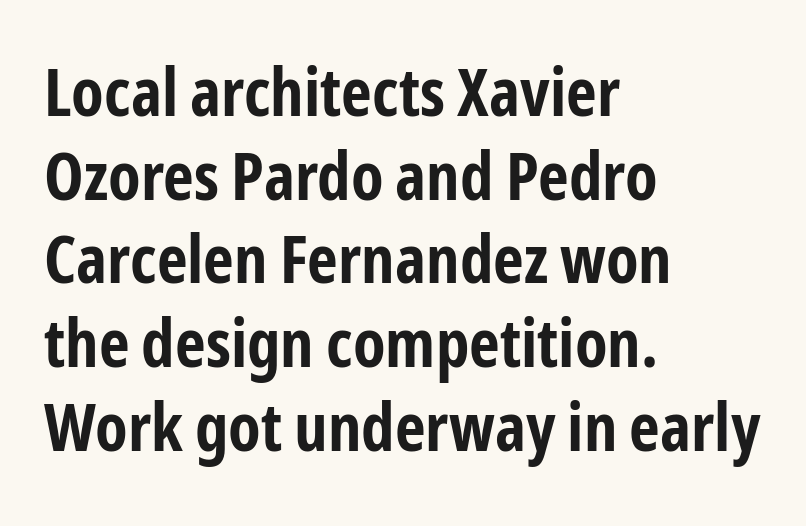
The image shows 67 px bold, condensed sans-serif type, upright; set left-aligned, normal line spacing (1.25x), normal letter spacing, not underlined; low stroke contrast and a medium x-height.
